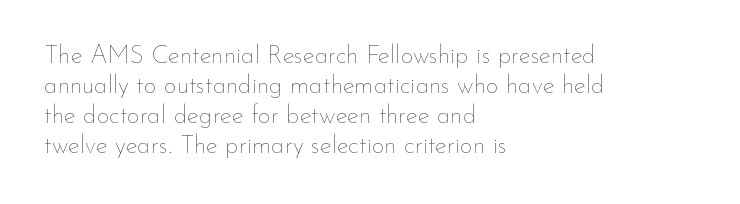
Stem width sits at or under what a default text font uses. Rendered with straight, roman letterforms. In CSS terms this would be text-align: left. Is the letter spacing exaggerated? No — it looks like the ordinary default.
